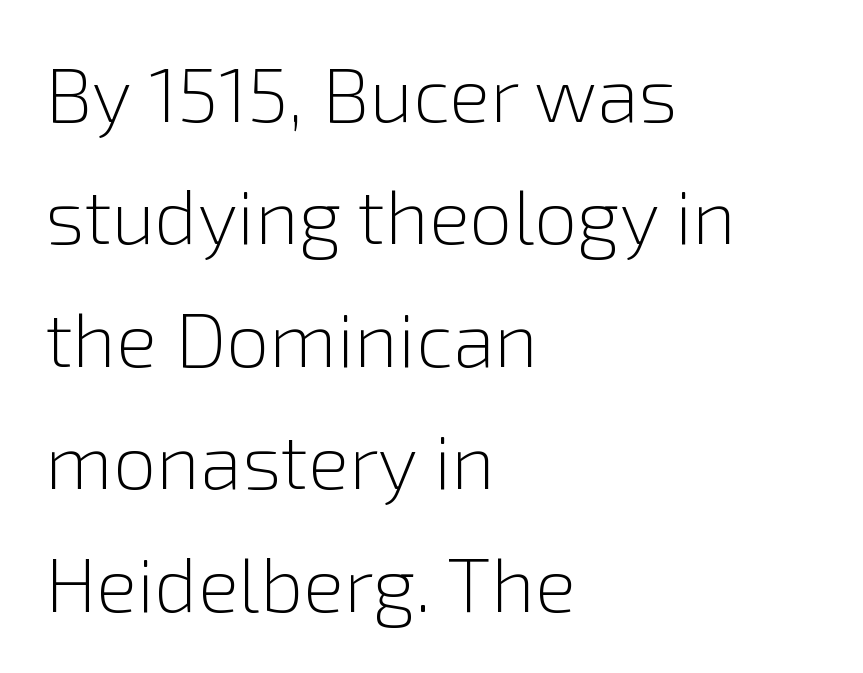
The image shows 77 px light sans-serif type, upright; set left-aligned, normal line spacing (1.59x), normal letter spacing, not underlined; low stroke contrast and a medium x-height.
